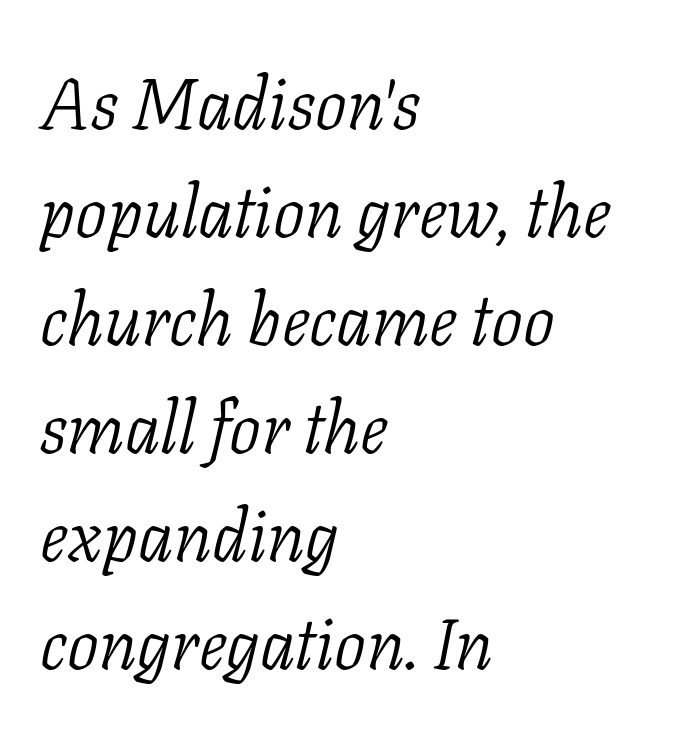
The image shows 71 px light serif type, italic (leaning right); set left-aligned, normal line spacing (1.52x), normal letter spacing, not underlined; low stroke contrast and a medium x-height.
